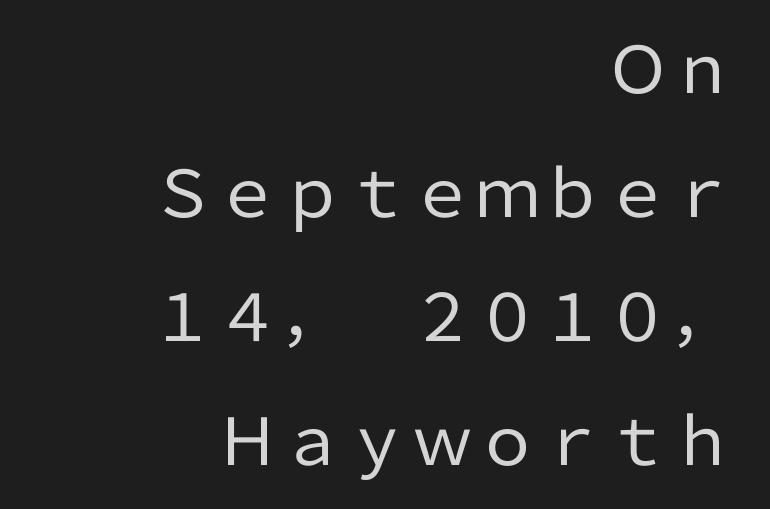
Q: Is the text bold? A: No.
Q: Is the text italic (slanted)? A: No, it is upright.
Q: Is the typeface a serif or a sans-serif typeface? A: Sans-serif.
Q: Is the text underlined? A: No.
Q: How is the paragraph aligned? A: Right-aligned.
Q: Is the spacing between letters normal or unusually wide? A: Normal.
Q: Is the spacing between lines tight, normal or loose? A: Loose.
Q: Width (condensed, normal, or wide)? A: Normal.
Q: Stroke contrast? A: Low.
Q: x-height? A: Medium.
Q: Monospaced? A: No.
